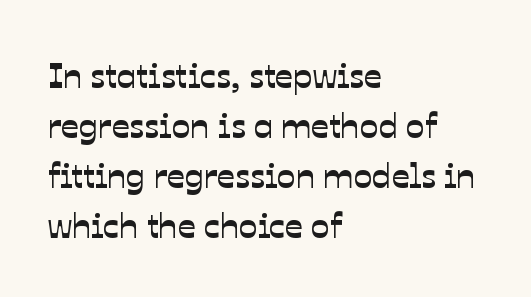
The passage shown is typed in a proportional face where columns would drift. Alignment: flush left. No word sits above an underline. Glyph-to-glyph distance matches everyday printed text. The vertical gap from one line to the next is medium. Stroke terminals: plain, sans-serif.
